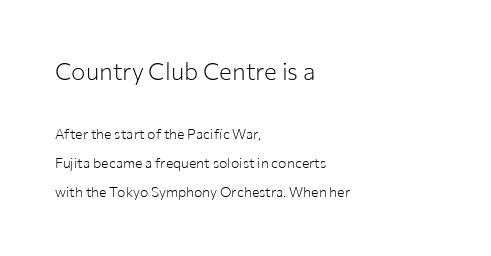
{"italic": "no", "bold": "no", "underline": "no", "align": "left", "line_spacing": "loose", "line_spacing_ratio": 2.08, "letter_spacing": "normal", "letter_spacing_em": 0.0, "larger_block": "first", "size_ratio": 1.71, "glyph_px": 24}
